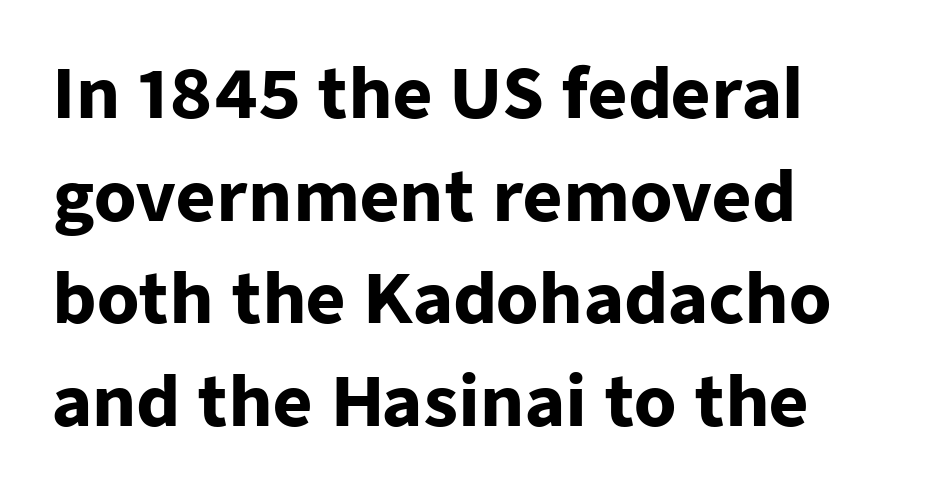
Q: Is the text bold? A: Yes.
Q: Is the text italic (slanted)? A: No, it is upright.
Q: Is the typeface a serif or a sans-serif typeface? A: Sans-serif.
Q: Is the text underlined? A: No.
Q: How is the paragraph aligned? A: Left-aligned.
Q: Is the spacing between letters normal or unusually wide? A: Normal.
Q: Is the spacing between lines tight, normal or loose? A: Normal.
Q: Width (condensed, normal, or wide)? A: Normal.
Q: Stroke contrast? A: Low.
Q: x-height? A: Medium.
Q: Monospaced? A: No.
